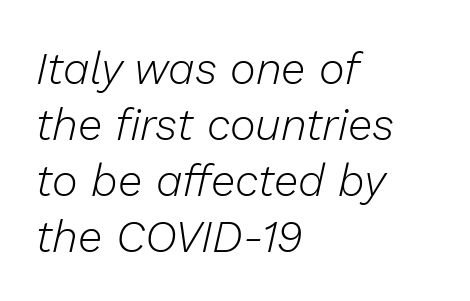
Posture: slanted. This sample uses plain, unmodified letter spacing. Has an underline been added? It has not. Horizontal alignment here is leftward, the default for most running prose.
